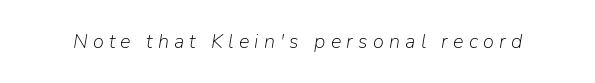
It's the slanting kind of type. Weight: in the light-to-regular range. Anything drawn beneath the words? Only blank space. Display-style spreading of the glyphs; the letterfit is very open.
